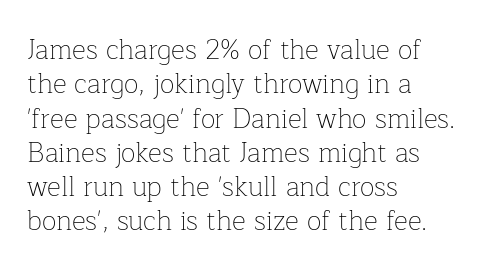
{"italic": "no", "bold": "no", "underline": "no", "align": "left", "line_spacing": "normal", "line_spacing_ratio": 1.27, "letter_spacing": "normal", "letter_spacing_em": 0.0, "glyph_px": 27}
